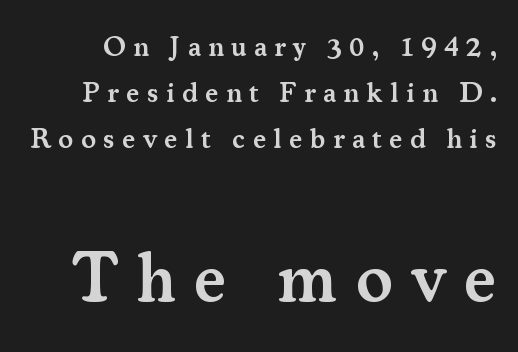
The image shows 69 px semibold serif type, upright; set normal line spacing (1.64x), unusually wide letter spacing (+0.26 em), not underlined; the second (bottom) block is 2.46x larger; medium stroke contrast and a small x-height.
